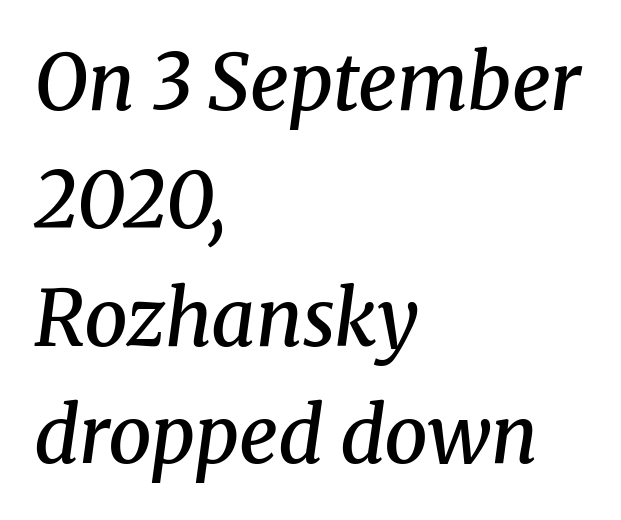
The image shows 77 px semibold serif type, italic (leaning right); set left-aligned, normal line spacing (1.53x), normal letter spacing, not underlined; medium stroke contrast and a medium x-height.
